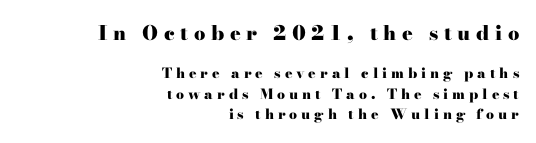
How would I describe the line gaps? Plain and ordinary. A student would call this right alignment; a typographer would say flush right, rag left. Characters remain perfectly vertical along every line. Here the first block reads like a headline and the second like body copy.
